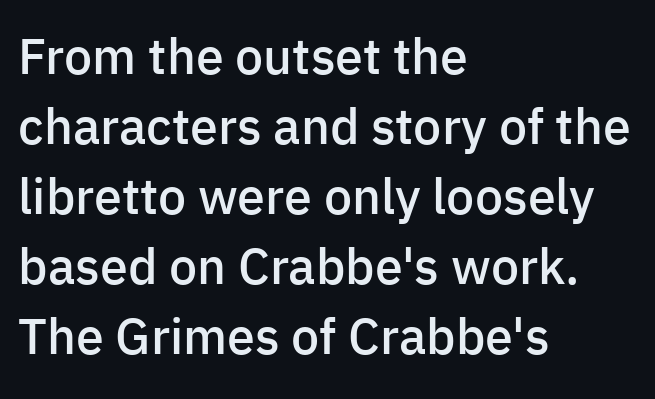
The image shows 50 px semibold sans-serif type, upright; set left-aligned, normal line spacing (1.4x), normal letter spacing, not underlined; low stroke contrast and a medium x-height.
